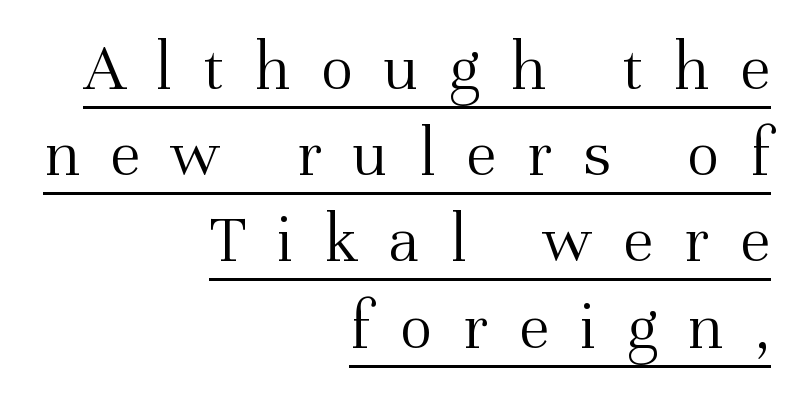
Q: Is the text bold? A: No.
Q: Is the text italic (slanted)? A: No, it is upright.
Q: Is the typeface a serif or a sans-serif typeface? A: Serif.
Q: Is the text underlined? A: Yes.
Q: How is the paragraph aligned? A: Right-aligned.
Q: Is the spacing between letters normal or unusually wide? A: Unusually wide.
Q: Is the spacing between lines tight, normal or loose? A: Normal.
Q: Width (condensed, normal, or wide)? A: Normal.
Q: Stroke contrast? A: Medium.
Q: x-height? A: Medium.
Q: Monospaced? A: No.
